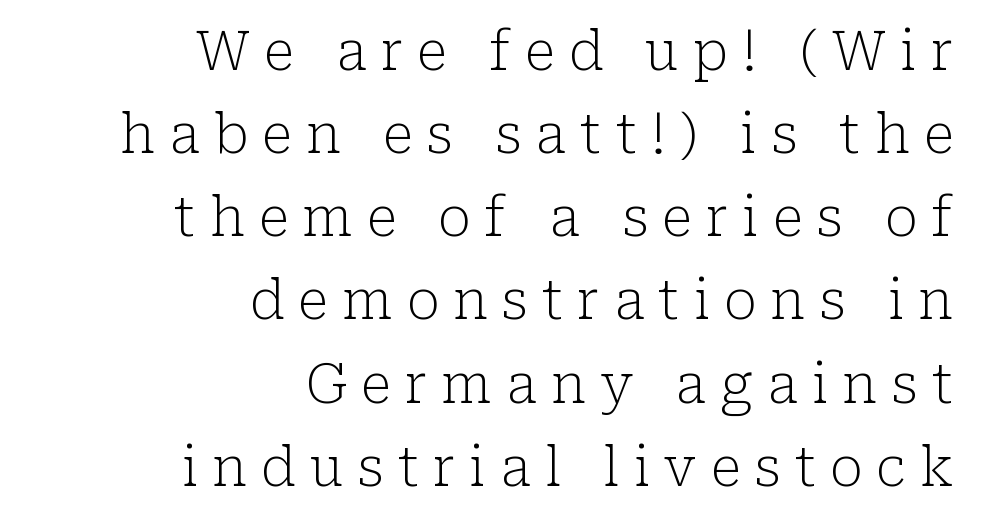
The image shows 54 px light serif type, upright; set right-aligned, normal line spacing (1.54x), unusually wide letter spacing (+0.26 em), not underlined; low stroke contrast and a medium x-height.
